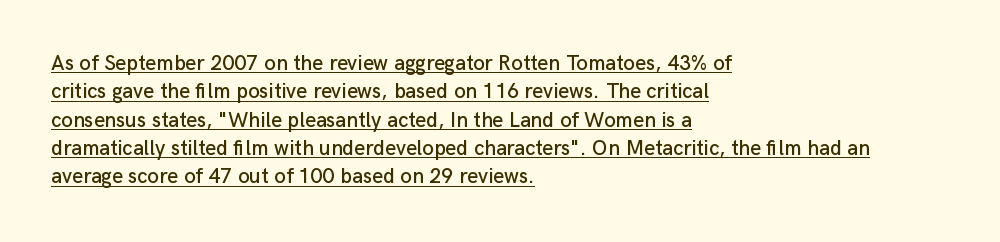
{"italic": "no", "underline": "yes", "align": "left", "line_spacing": "normal", "line_spacing_ratio": 1.35, "letter_spacing": "normal", "letter_spacing_em": 0.0, "glyph_px": 21}
